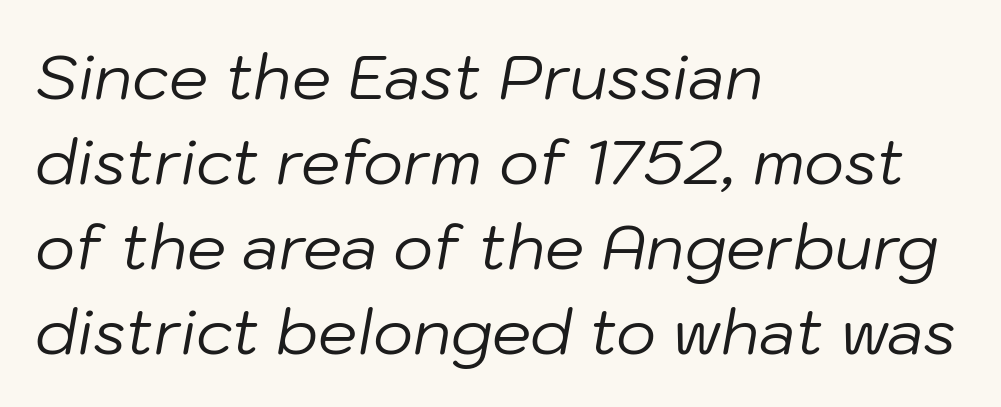
{"italic": "yes", "lean": "right", "slant_degrees": 10, "bold": "no", "weight": "regular", "width": "normal", "stroke_contrast": "low", "x_height": "medium", "monospaced": "no", "underline": "no", "align": "left", "line_spacing": "normal", "line_spacing_ratio": 1.37, "letter_spacing": "normal", "letter_spacing_em": 0.0, "glyph_px": 62}
